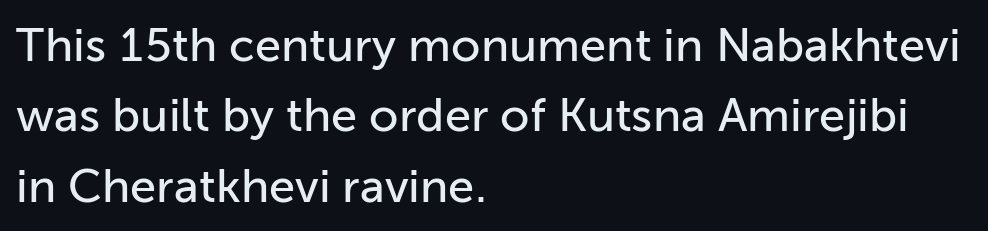
Q: Is the text italic (slanted)? A: No, it is upright.
Q: Is the typeface a serif or a sans-serif typeface? A: Sans-serif.
Q: Is the text underlined? A: No.
Q: How is the paragraph aligned? A: Left-aligned.
Q: Is the spacing between letters normal or unusually wide? A: Normal.
Q: Is the spacing between lines tight, normal or loose? A: Normal.
Q: Width (condensed, normal, or wide)? A: Normal.
Q: Stroke contrast? A: Low.
Q: x-height? A: Medium.
Q: Monospaced? A: No.
